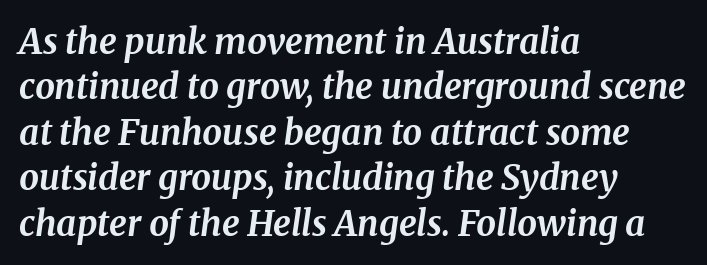
On the weight axis this lands at bold, roughly 700. The compositor pushed each line to the left boundary. Nothing unusual about the tracking: characters are spaced as the font intends. Italic: yes, the glyphs are oblique.
